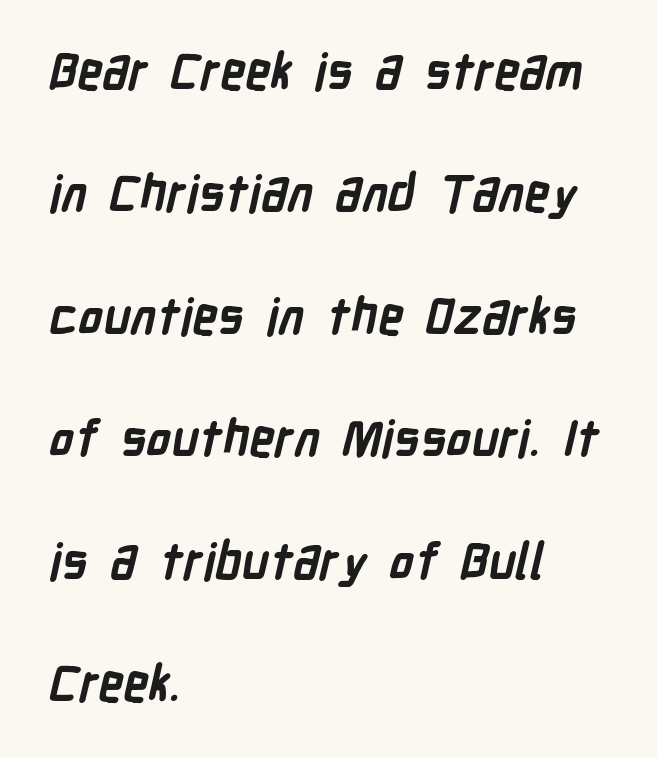
The image shows 50 px semibold, condensed sans-serif type; set left-aligned, loose line spacing (2.45x), normal letter spacing, not underlined; low stroke contrast and a medium x-height.
